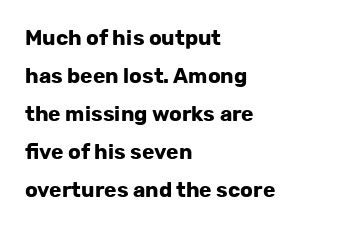
The image shows 21 px bold type, upright; set left-aligned, line spacing 1.81x, normal letter spacing, not underlined.
